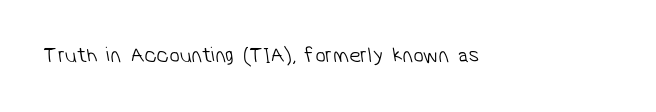
The image shows 21 px text type; set normal letter spacing, not underlined.
